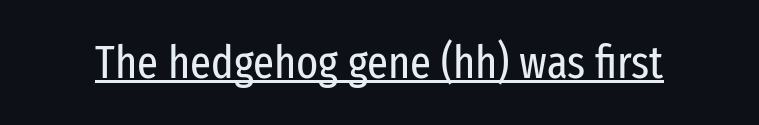
Is the stroke heavy? The answer is a plain regular-or-lighter. Underlining? Definitely there. You can tell it's not italic because the verticals are truly vertical. Look at the tracking — it's just the regular setting, nothing added. Each letter keeps its own natural width here, so spacing adapts to shape. Regarding serifs, this sample does without them.
